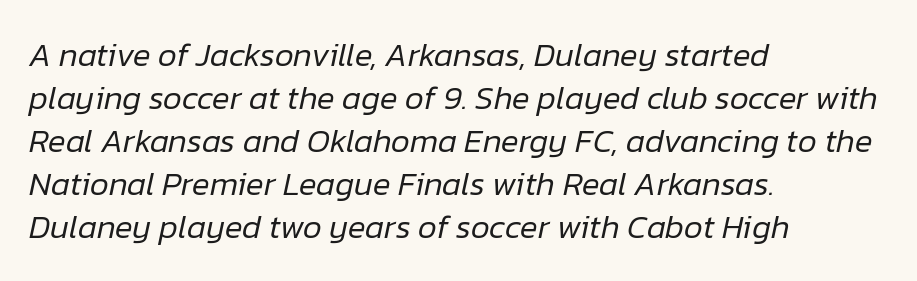
Does the leading feel generous? No, just average. Look at the tracking — it's just the regular setting, nothing added. Compared with ordinary roman type, these characters are visibly tilted. Reading down the block, your eye returns to a fixed left position each line.
